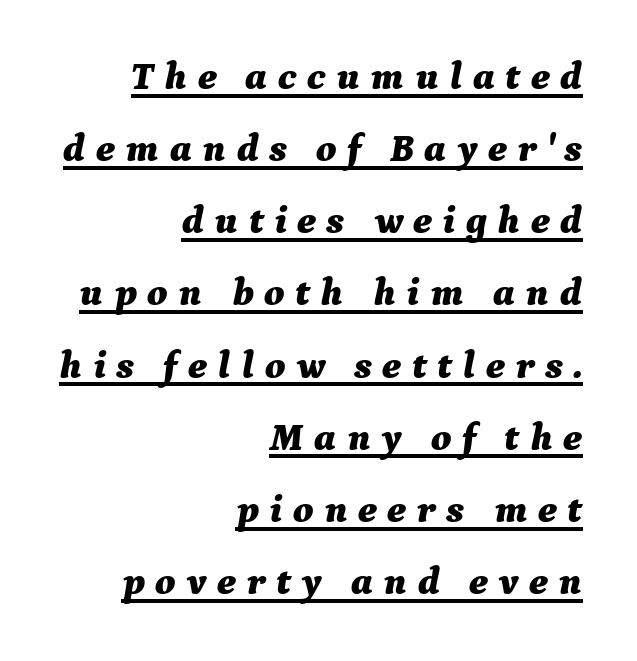
The image shows 39 px bold type, italic (leaning right); set right-aligned, line spacing 1.85x, unusually wide letter spacing (+0.27 em), underlined; medium stroke contrast and a medium x-height.
